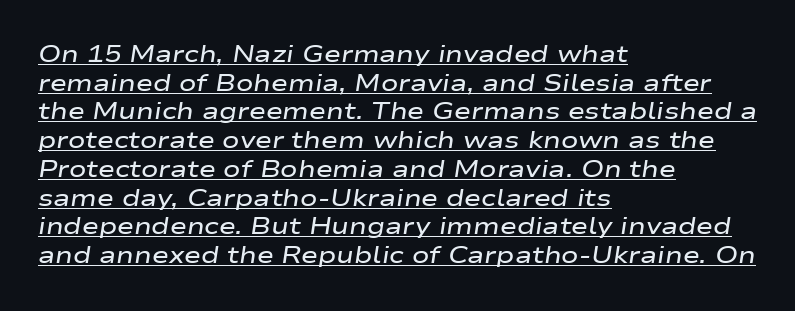
The lettering tilts uniformly, giving the passage an italic look. If you measured baseline to baseline, you'd find a middling distance. Line beginnings align vertically; line endings do not. The strokes are fattened partway — semibold, not bold. In designer terms, the underline attribute is active on this setting. The passage shown has conventional tracking throughout.
